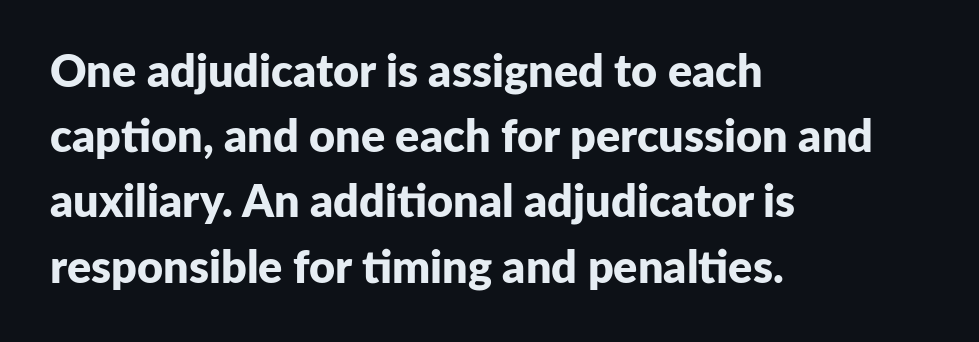
Q: Is the text bold? A: Yes.
Q: Is the text italic (slanted)? A: No, it is upright.
Q: Is the typeface a serif or a sans-serif typeface? A: Sans-serif.
Q: Is the text underlined? A: No.
Q: How is the paragraph aligned? A: Left-aligned.
Q: Is the spacing between letters normal or unusually wide? A: Normal.
Q: Is the spacing between lines tight, normal or loose? A: Normal.
Q: Width (condensed, normal, or wide)? A: Normal.
Q: Stroke contrast? A: Low.
Q: x-height? A: Medium.
Q: Monospaced? A: No.
